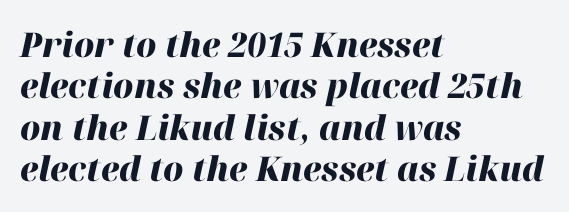
{"italic": "yes", "lean": "right", "slant_degrees": 12, "bold": "yes", "weight": "heavy", "width": "normal", "stroke_contrast": "high", "x_height": "medium", "monospaced": "no", "underline": "no", "align": "left", "line_spacing_ratio": 1.22, "letter_spacing": "normal", "letter_spacing_em": 0.0, "glyph_px": 34}
